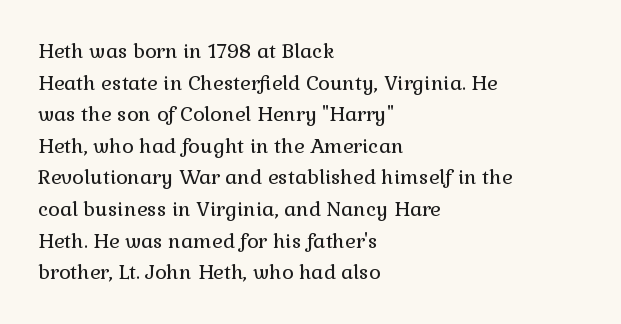
The image shows 20 px text type, upright; set left-aligned, normal line spacing (1.58x), normal letter spacing, not underlined.
